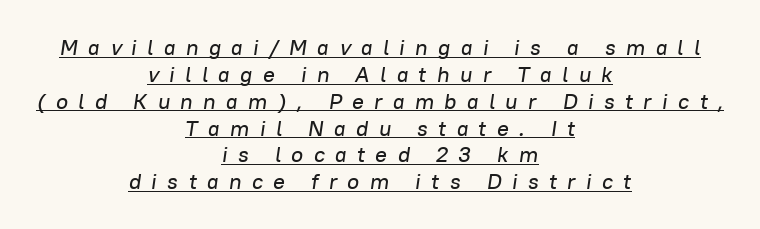
Italic: yes, the glyphs are oblique. Visually the block forms a symmetrical silhouette, jagged on both flanks. The line texture is sparse and dotted thanks to wide tracking. Quick note: underline on.
